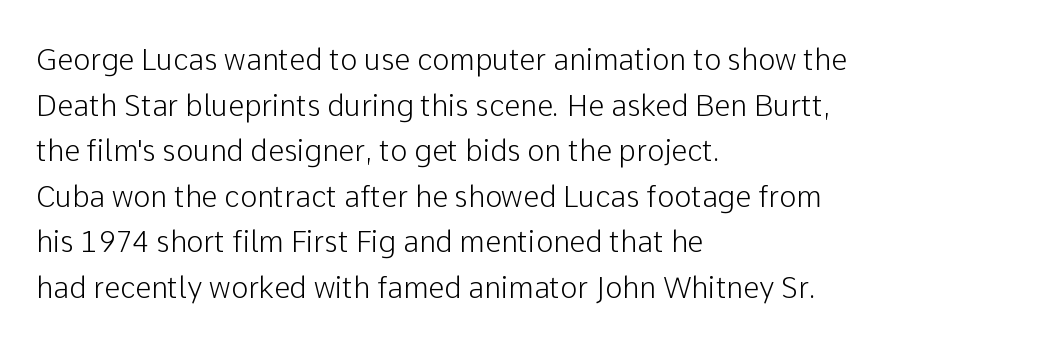
{"serif": "no", "italic": "no", "width": "normal", "stroke_contrast": "low", "x_height": "medium", "monospaced": "no", "underline": "no", "align": "left", "line_spacing": "normal", "line_spacing_ratio": 1.57, "letter_spacing": "normal", "letter_spacing_em": 0.0, "glyph_px": 29}
